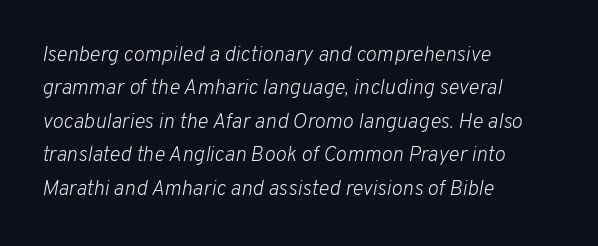
{"italic": "yes", "lean": "right", "slant_degrees": 10, "bold": "no", "underline": "no", "align": "left", "line_spacing": "normal", "line_spacing_ratio": 1.59, "letter_spacing": "normal", "letter_spacing_em": 0.0, "glyph_px": 21}
